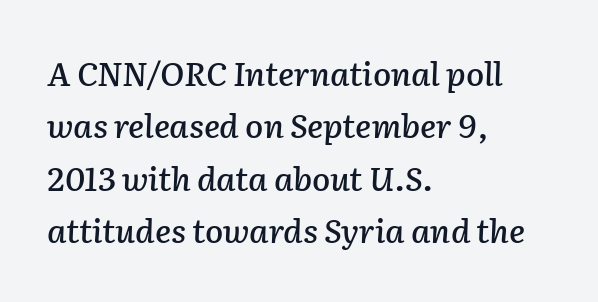
The image shows 33 px text type, italic (leaning right); set left-aligned, normal line spacing (1.59x), normal letter spacing, not underlined; low stroke contrast and a medium x-height.
